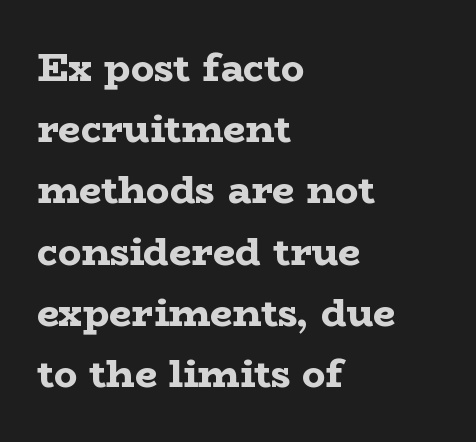
Q: Is the text bold? A: Yes.
Q: Is the text italic (slanted)? A: No, it is upright.
Q: Is the typeface a serif or a sans-serif typeface? A: Serif.
Q: Is the text underlined? A: No.
Q: How is the paragraph aligned? A: Left-aligned.
Q: Is the spacing between letters normal or unusually wide? A: Normal.
Q: Is the spacing between lines tight, normal or loose? A: Normal.
Q: Width (condensed, normal, or wide)? A: Wide.
Q: Stroke contrast? A: Low.
Q: x-height? A: Medium.
Q: Monospaced? A: No.
